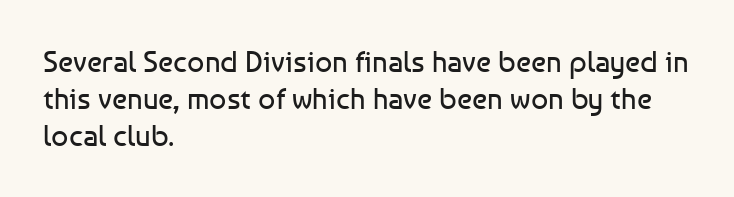
{"serif": "no", "italic": "no", "bold": "no", "weight": "regular", "width": "normal", "stroke_contrast": "low", "x_height": "medium", "monospaced": "no", "underline": "no", "align": "left", "line_spacing_ratio": 1.23, "letter_spacing": "normal", "letter_spacing_em": 0.0, "glyph_px": 30}
